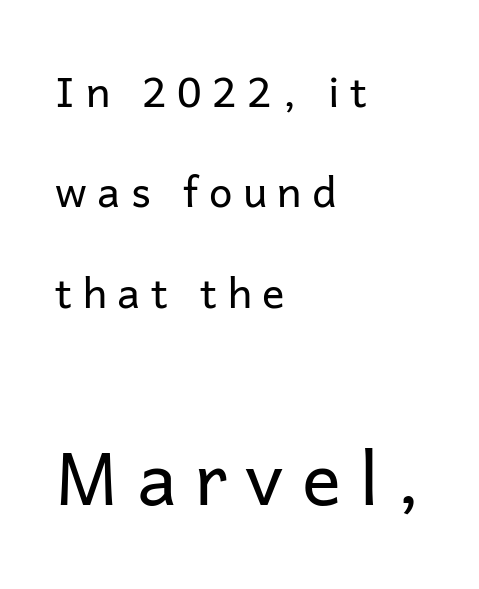
The image shows 73 px regular-weight sans-serif type, upright; set left-aligned, loose line spacing (2.39x), unusually wide letter spacing (+0.25 em), not underlined; the second (bottom) block is 1.74x larger; low stroke contrast and a medium x-height.
